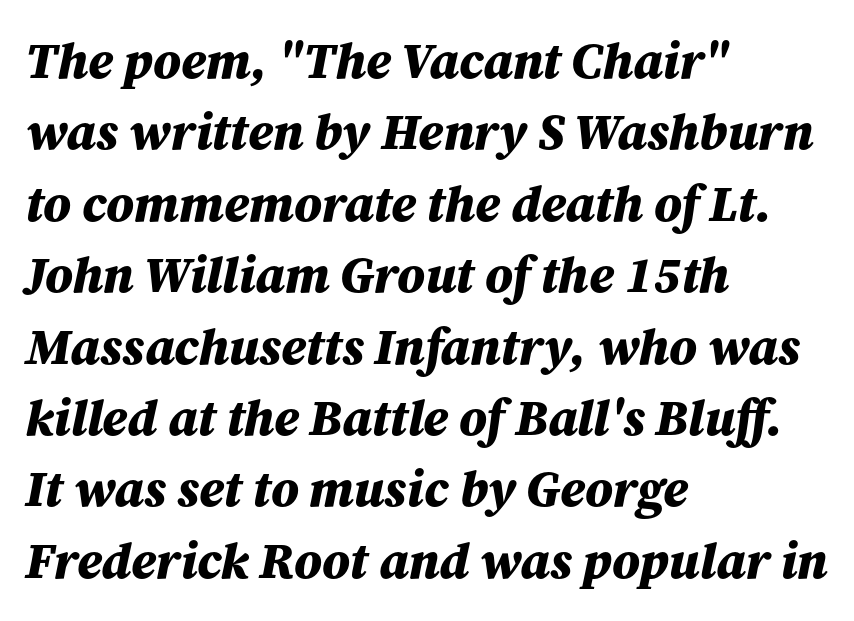
{"italic": "yes", "lean": "right", "slant_degrees": 12, "bold": "yes", "weight": "bold", "width": "normal", "stroke_contrast": "medium", "x_height": "medium", "monospaced": "no", "underline": "no", "align": "left", "line_spacing": "normal", "line_spacing_ratio": 1.4, "letter_spacing": "normal", "letter_spacing_em": 0.0, "glyph_px": 51}
